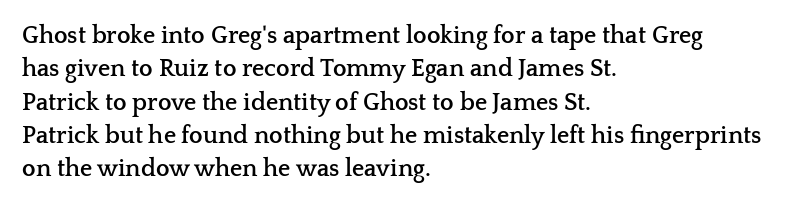
You can tell it's not italic because the verticals are truly vertical. Descender tails drop into unmarked territory. Baseline-to-baseline distance is the conventional proportion of letter height. Nobody touched the tracking dial on this one. Thick stems and heavy bowls — unmistakably bold. One-word summary of the alignment: left.
